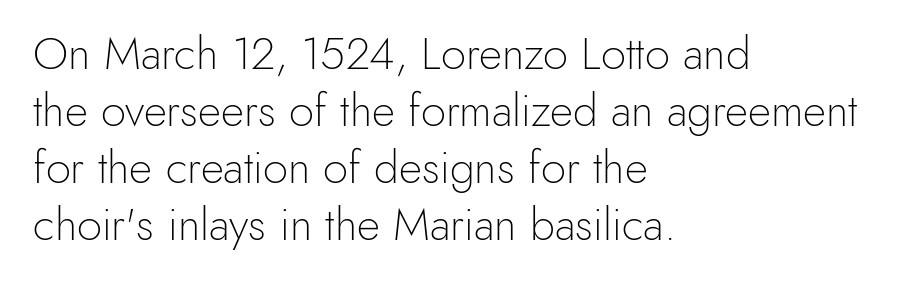
The image shows 45 px light sans-serif type, upright; set left-aligned, normal line spacing (1.27x), normal letter spacing, not underlined; a small x-height.
